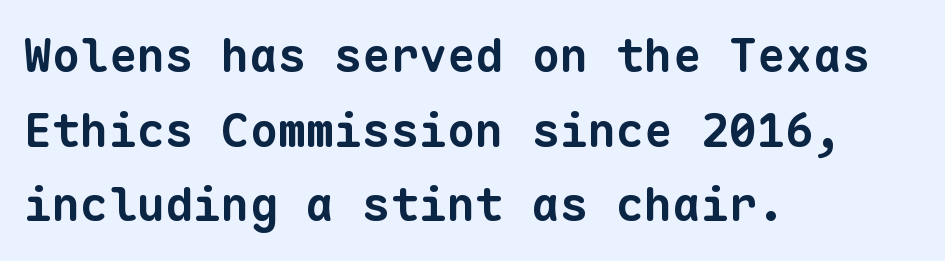
{"serif": "no", "bold": "yes", "weight": "bold", "width": "normal", "stroke_contrast": "low", "x_height": "medium", "monospaced": "yes", "underline": "no", "align": "left", "line_spacing": "normal", "line_spacing_ratio": 1.59, "letter_spacing": "normal", "letter_spacing_em": 0.0, "glyph_px": 47}
